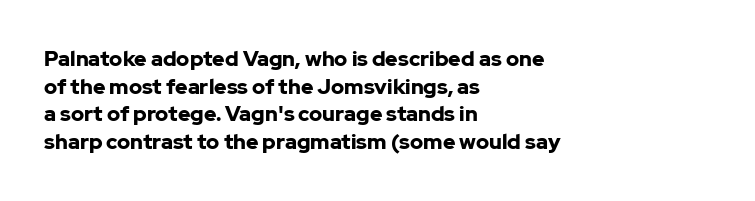
It's the straight-up-and-down kind of type. The words here are not underlined. Summary of vertical rhythm: regular, with standard interline spacing. Alignment: flush left. The rendering keeps characters at their native spacing.
